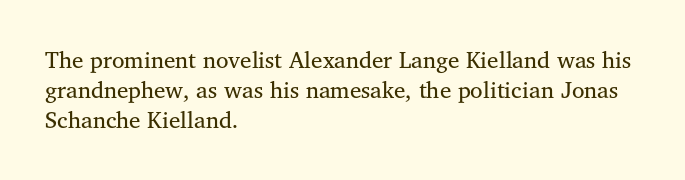
The image shows 23 px text type, upright; set left-aligned, normal line spacing (1.3x), normal letter spacing, not underlined.
